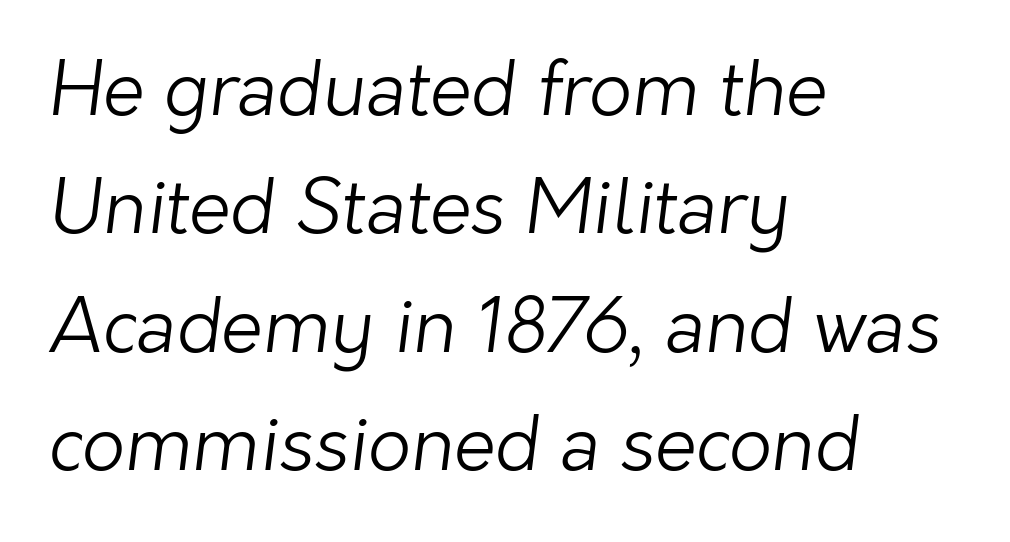
Q: Is the text bold? A: No.
Q: Is the typeface a serif or a sans-serif typeface? A: Sans-serif.
Q: Is the text underlined? A: No.
Q: How is the paragraph aligned? A: Left-aligned.
Q: Is the spacing between letters normal or unusually wide? A: Normal.
Q: Is the spacing between lines tight, normal or loose? A: Normal.
Q: Width (condensed, normal, or wide)? A: Normal.
Q: Stroke contrast? A: Low.
Q: x-height? A: Medium.
Q: Monospaced? A: No.
